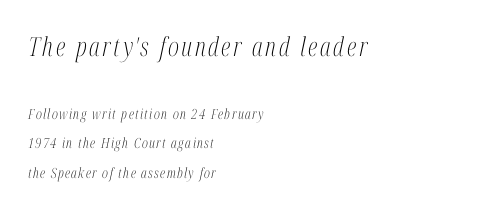
Q: Is the text bold? A: No.
Q: Is the text italic (slanted)? A: Yes, it leans right by about 12 degrees.
Q: Is the text underlined? A: No.
Q: How is the paragraph aligned? A: Left-aligned.
Q: Is the spacing between lines tight, normal or loose? A: Loose.
Q: Which block of text is set in a larger size, the first (top) or the second (bottom)? A: The first (top) one.
